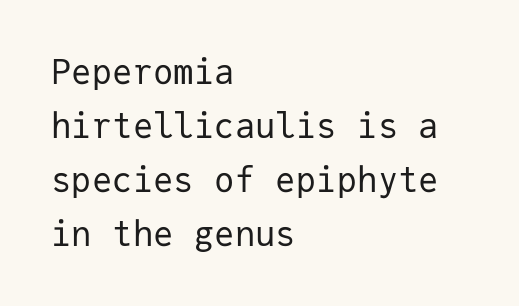
{"serif": "no", "italic": "no", "bold": "no", "weight": "regular", "width": "normal", "stroke_contrast": "low", "x_height": "medium", "monospaced": "yes", "underline": "no", "align": "left", "line_spacing": "normal", "line_spacing_ratio": 1.59, "letter_spacing": "normal", "letter_spacing_em": 0.0, "glyph_px": 34}
